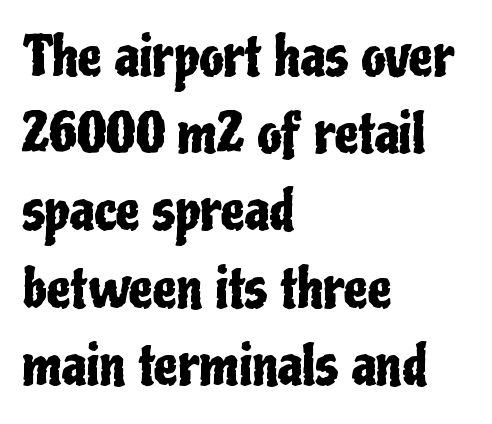
The image shows 54 px condensed sans-serif type, upright; set left-aligned, normal line spacing (1.43x), normal letter spacing, not underlined; low stroke contrast and a medium x-height.
